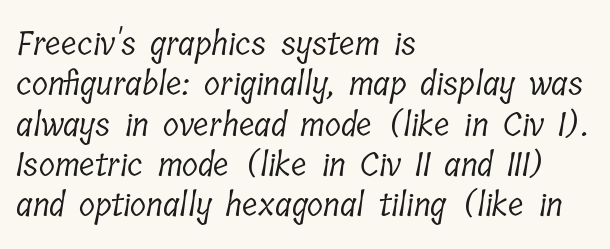
{"serif": "yes", "bold": "no", "weight": "light", "width": "condensed", "stroke_contrast": "low", "x_height": "medium", "monospaced": "no", "underline": "no", "align": "left", "line_spacing_ratio": 1.22, "letter_spacing": "normal", "letter_spacing_em": 0.0, "glyph_px": 33}
